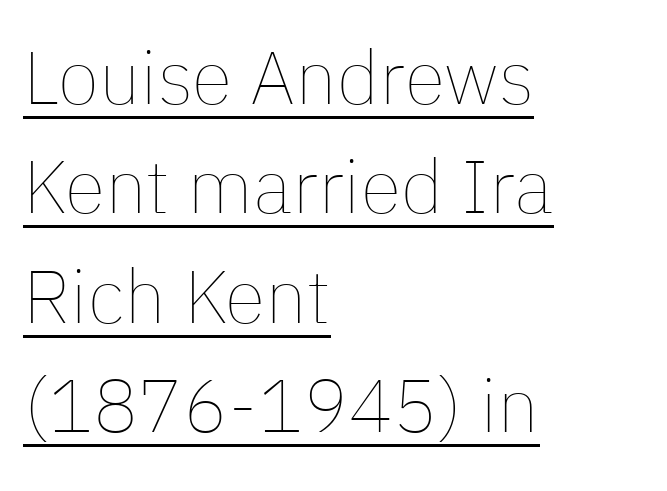
{"italic": "no", "bold": "no", "weight": "thin", "width": "normal", "stroke_contrast": "low", "x_height": "medium", "monospaced": "no", "underline": "yes", "align": "left", "line_spacing": "normal", "line_spacing_ratio": 1.46, "letter_spacing": "normal", "letter_spacing_em": 0.0, "glyph_px": 75}
